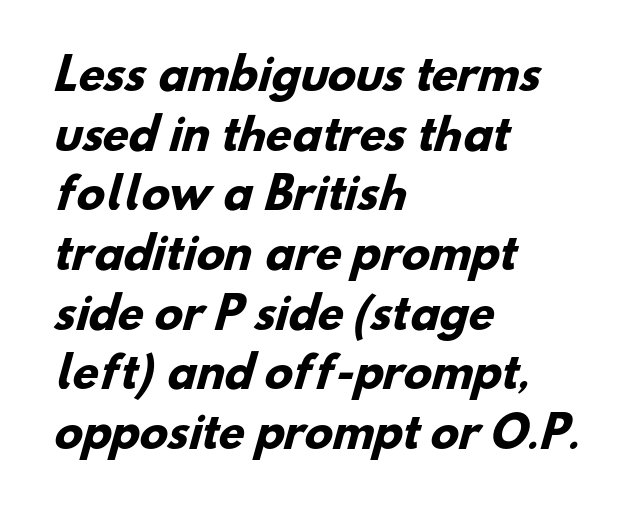
{"serif": "no", "bold": "yes", "weight": "heavy", "width": "normal", "stroke_contrast": "low", "x_height": "small", "monospaced": "no", "underline": "no", "align": "left", "line_spacing": "normal", "line_spacing_ratio": 1.42, "letter_spacing": "normal", "letter_spacing_em": 0.0, "glyph_px": 42}
